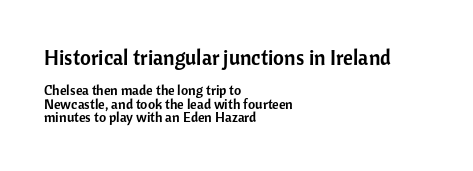
Q: Is the text italic (slanted)? A: No, it is upright.
Q: Is the text underlined? A: No.
Q: How is the paragraph aligned? A: Left-aligned.
Q: Is the spacing between letters normal or unusually wide? A: Normal.
Q: Is the spacing between lines tight, normal or loose? A: Tight.
Q: Which block of text is set in a larger size, the first (top) or the second (bottom)? A: The first (top) one.
